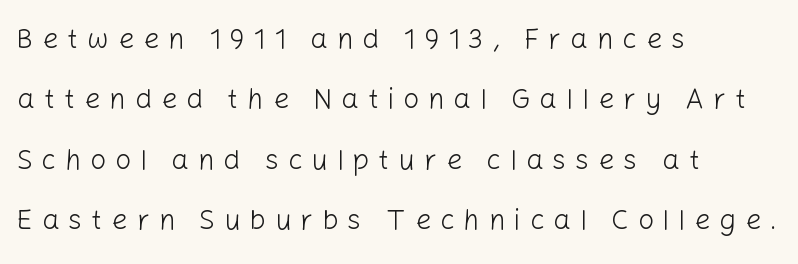
The image shows 28 px light sans-serif type, upright; set left-aligned, loose line spacing (2.16x), unusually wide letter spacing (+0.32 em), not underlined; low stroke contrast and a medium x-height.
